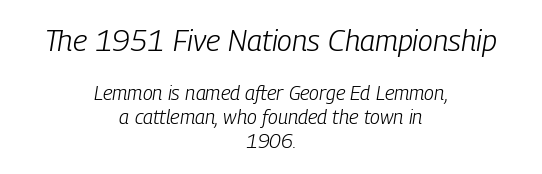
Does the copy run flush right? No — it is centered line by line. Size hierarchy here favors the leading block over the trailing one. Proportional: the letters do not fall into vertical columns. Just letters on the line, the space beneath them empty. On a weight scale, this lands at 450 or below. No extra tracking has been applied to these lines.
